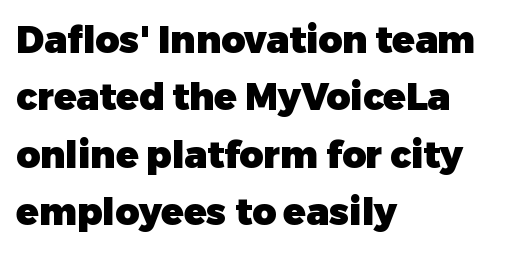
{"serif": "no", "italic": "no", "bold": "yes", "weight": "heavy", "width": "normal", "stroke_contrast": "low", "x_height": "medium", "monospaced": "no", "underline": "no", "align": "left", "line_spacing": "normal", "line_spacing_ratio": 1.55, "letter_spacing": "normal", "letter_spacing_em": 0.0, "glyph_px": 37}
